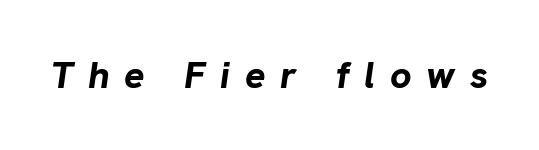
The image shows 38 px bold type, italic (leaning right); set unusually wide letter spacing (+0.39 em), not underlined; low stroke contrast and a medium x-height.
